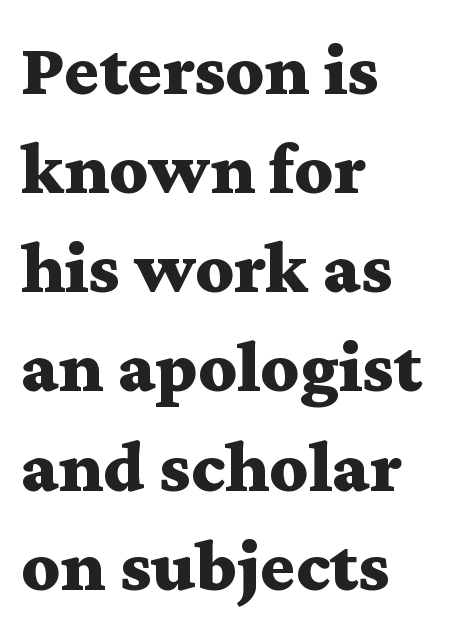
Varying glyph widths throughout — classic text-font behaviour. Letter spacing: default. Quick note: not italic, upright. I'd describe the lettering as bold — thick and assertive. Descenders are the only things crossing below the line. Quick note: interline space is typical.
